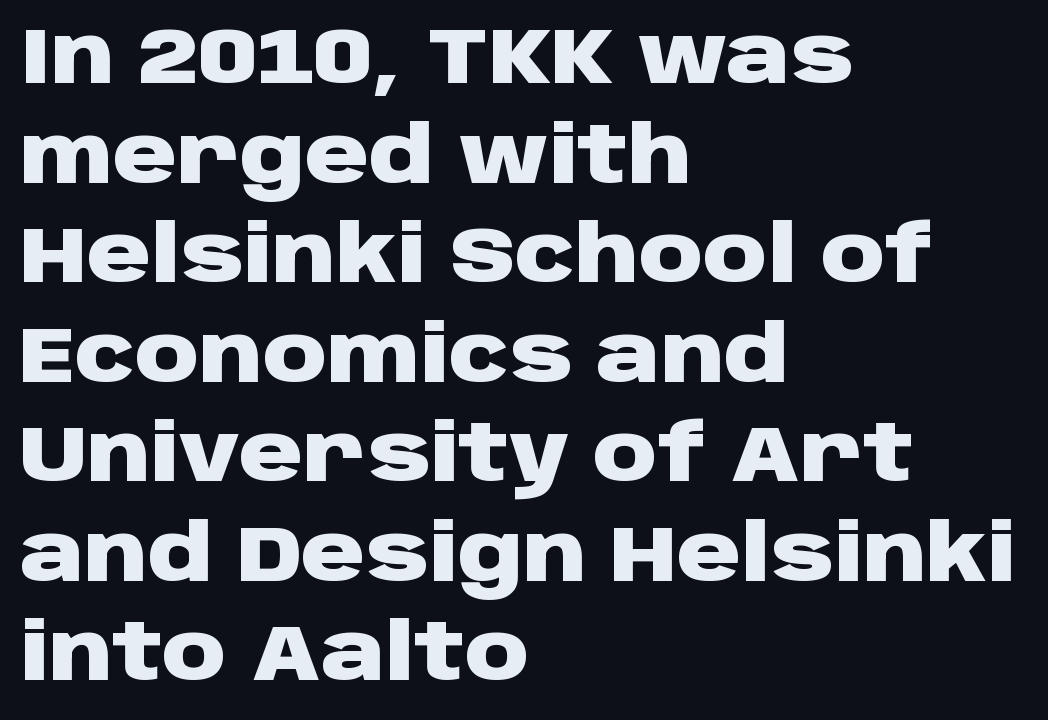
{"serif": "no", "italic": "no", "bold": "yes", "weight": "heavy", "width": "wide", "stroke_contrast": "low", "x_height": "large", "monospaced": "no", "underline": "no", "align": "left", "line_spacing": "normal", "line_spacing_ratio": 1.26, "letter_spacing": "normal", "letter_spacing_em": 0.0, "glyph_px": 79}
